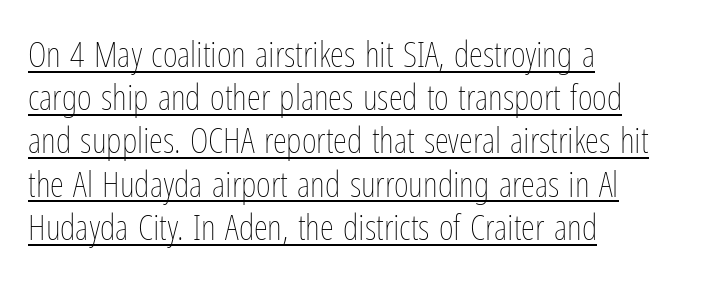
Q: Is the text bold? A: No.
Q: Is the text italic (slanted)? A: No, it is upright.
Q: Is the text underlined? A: Yes.
Q: How is the paragraph aligned? A: Left-aligned.
Q: Is the spacing between letters normal or unusually wide? A: Normal.
Q: Width (condensed, normal, or wide)? A: Condensed.
Q: Stroke contrast? A: Low.
Q: x-height? A: Medium.
Q: Monospaced? A: No.
